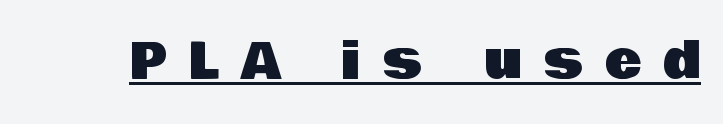
Q: Is the text italic (slanted)? A: No, it is upright.
Q: Is the typeface a serif or a sans-serif typeface? A: Sans-serif.
Q: Is the text underlined? A: Yes.
Q: Is the spacing between letters normal or unusually wide? A: Unusually wide.
Q: Width (condensed, normal, or wide)? A: Normal.
Q: Stroke contrast? A: Low.
Q: x-height? A: Large.
Q: Monospaced? A: No.
